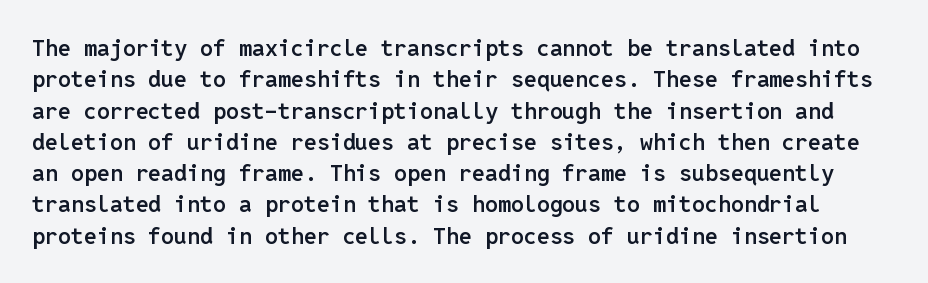
The image shows 23 px text type, upright; set normal line spacing (1.36x), normal letter spacing, not underlined.
